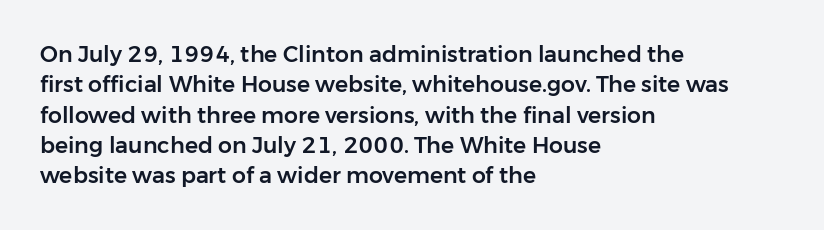
{"italic": "no", "underline": "no", "align": "left", "line_spacing": "normal", "line_spacing_ratio": 1.38, "letter_spacing": "normal", "letter_spacing_em": 0.0, "glyph_px": 22}
